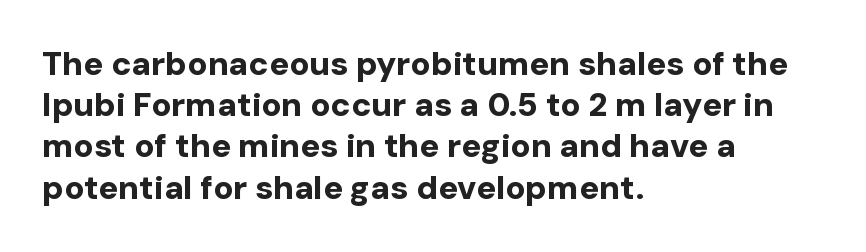
Q: Is the text bold? A: Yes.
Q: Is the text italic (slanted)? A: No, it is upright.
Q: Is the typeface a serif or a sans-serif typeface? A: Sans-serif.
Q: Is the text underlined? A: No.
Q: How is the paragraph aligned? A: Left-aligned.
Q: Is the spacing between letters normal or unusually wide? A: Normal.
Q: Is the spacing between lines tight, normal or loose? A: Normal.
Q: Width (condensed, normal, or wide)? A: Normal.
Q: Stroke contrast? A: Low.
Q: x-height? A: Medium.
Q: Monospaced? A: No.
